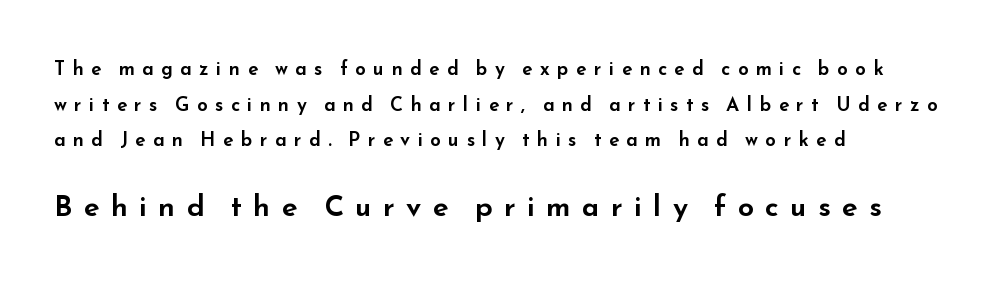
{"serif": "no", "italic": "no", "width": "wide", "stroke_contrast": "low", "x_height": "small", "monospaced": "no", "underline": "no", "align": "left", "line_spacing_ratio": 1.87, "letter_spacing": "wide", "letter_spacing_em": 0.39, "larger_block": "second", "size_ratio": 1.53, "glyph_px": 29}
